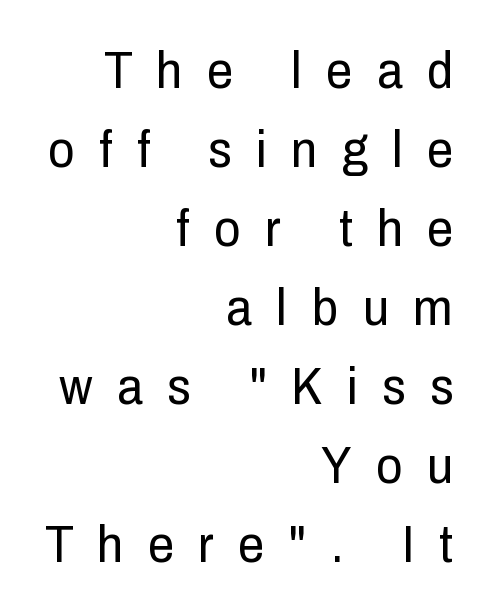
{"serif": "no", "italic": "no", "bold": "no", "weight": "regular", "width": "condensed", "stroke_contrast": "low", "x_height": "medium", "monospaced": "no", "underline": "no", "align": "right", "line_spacing": "normal", "line_spacing_ratio": 1.52, "letter_spacing": "wide", "letter_spacing_em": 0.47, "glyph_px": 52}
